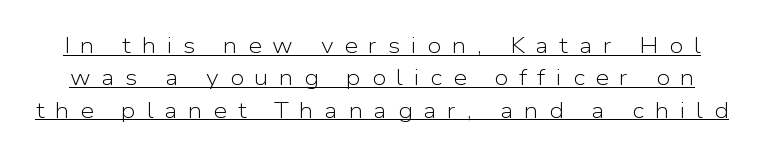
Compared with undecorated copy, this sample adds a rule below the words. Here the glyphs are tracked loosely, breaking word shapes into spaced letters. Unbolded letterforms with no extra heft. Is there any slant? The stems are plumb.
